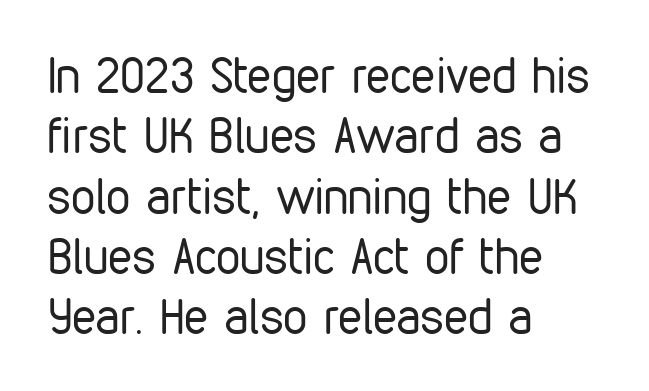
Varying glyph widths throughout — classic text-font behaviour. Heaviness? Minimal to ordinary, like unemphasized prose. The rendering shows plain stroke endings on the letterforms — a sans-serif design. A bare baseline throughout the passage. The lines in this sample share a left origin and differ only in where they stop. A roman cut, with each character standing at attention.
